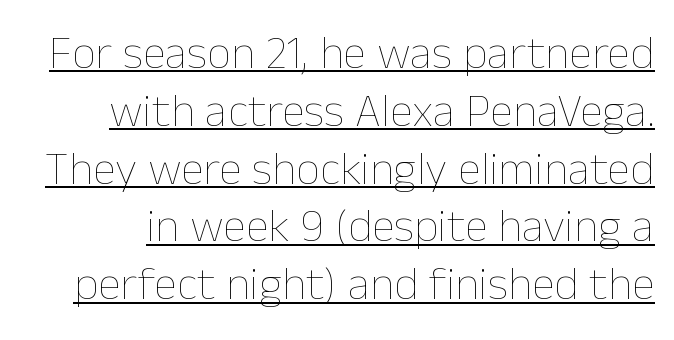
Here the designer chose a conventional face with non-uniform glyph widths. The rendered words wear a rule along their underside. No heavy texture on the line: the type isn't bold. Notice how the stems are strictly vertical — no italics here. Tracking here is standard; glyphs follow each other at the usual distance.
